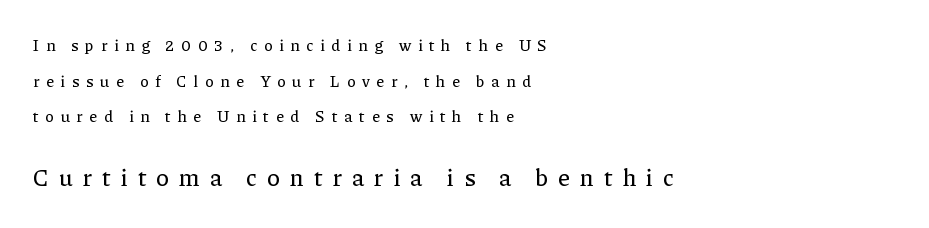
Characters remain perfectly vertical along every line. Display-style spreading of the glyphs; the letterfit is very open. Block two is the big one; block one sits smaller above it. Loosely led — the rows are spread out.
